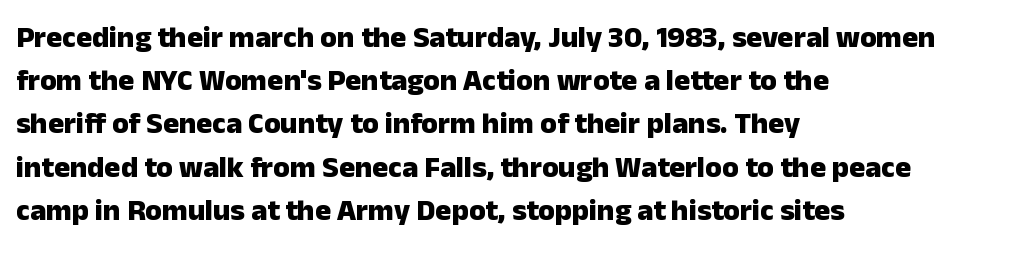
The image shows 30 px heavy sans-serif type, upright; set left-aligned, normal line spacing (1.44x), normal letter spacing, not underlined; low stroke contrast and a medium x-height.
